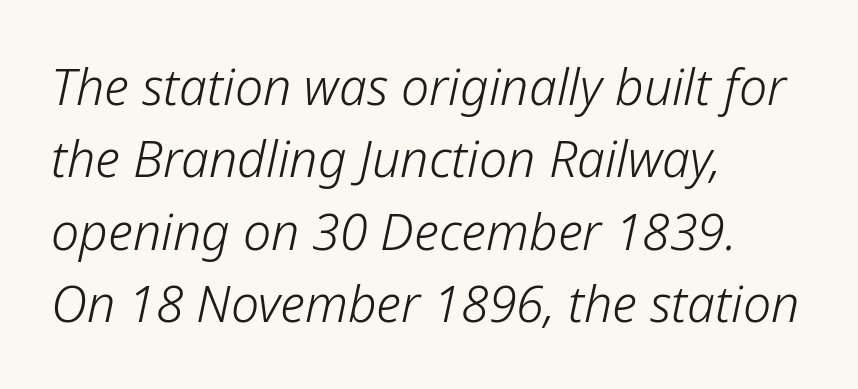
The image shows 50 px light type, italic (leaning right); set left-aligned, normal line spacing (1.45x), normal letter spacing, not underlined; low stroke contrast and a medium x-height.
